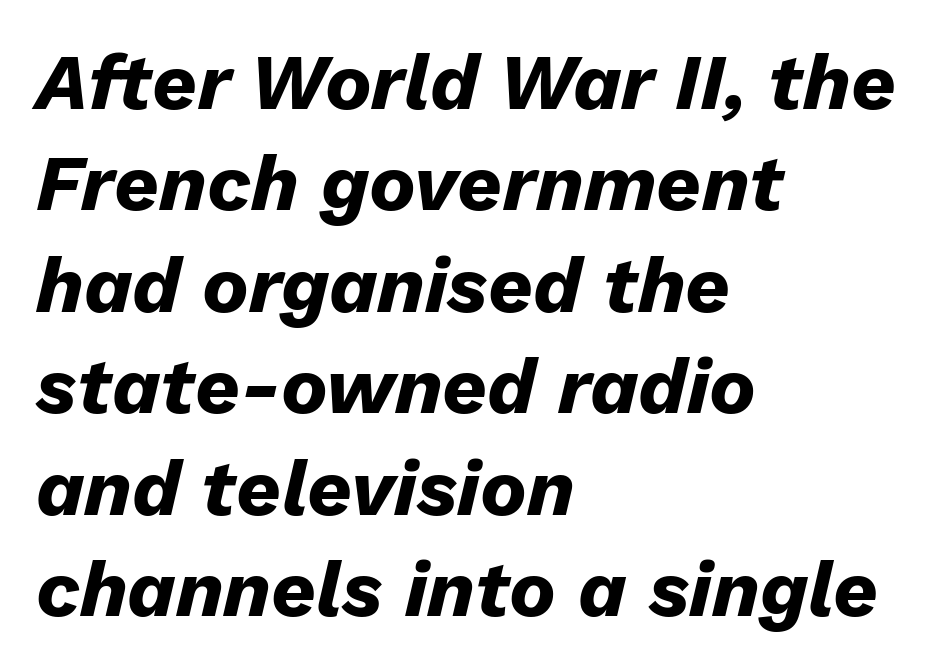
Every row of glyphs begins at an identical x-position on the left. Think of a printed novel: that variable character pitch is what you see here. The face used here is rendered with its standard letterfit. Normally led — the rows are evenly, conventionally spaced. The characters look thick and weighty, a clear bold. The axis of the letterforms is tilted away from vertical.
